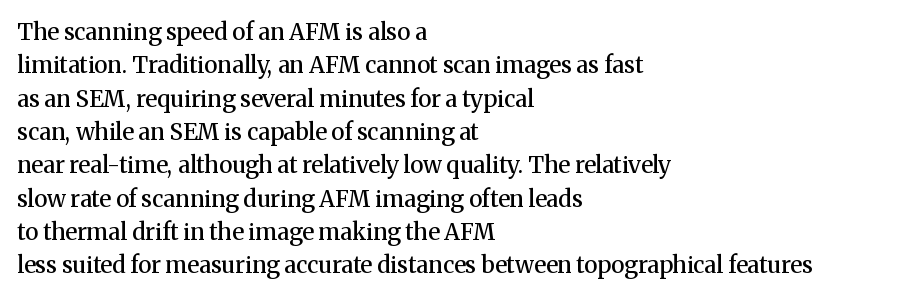
The image shows 23 px text type, upright; set left-aligned, normal line spacing (1.45x), normal letter spacing, not underlined.
